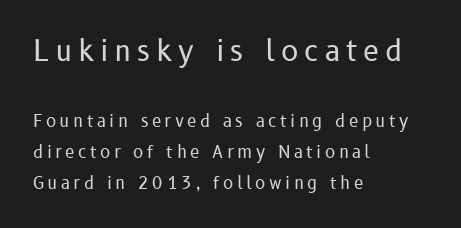
Q: Is the text bold? A: No.
Q: Is the text italic (slanted)? A: No, it is upright.
Q: Is the typeface a serif or a sans-serif typeface? A: Sans-serif.
Q: Is the text underlined? A: No.
Q: How is the paragraph aligned? A: Left-aligned.
Q: Is the spacing between letters normal or unusually wide? A: Unusually wide.
Q: Which block of text is set in a larger size, the first (top) or the second (bottom)? A: The first (top) one.
Q: Width (condensed, normal, or wide)? A: Normal.
Q: Stroke contrast? A: Low.
Q: x-height? A: Medium.
Q: Monospaced? A: No.
